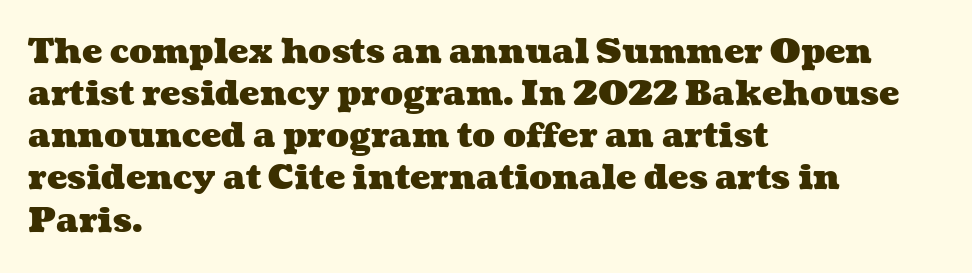
The image shows 34 px heavy, wide type; set left-aligned, line spacing 1.24x, normal letter spacing, not underlined; medium stroke contrast and a medium x-height.
